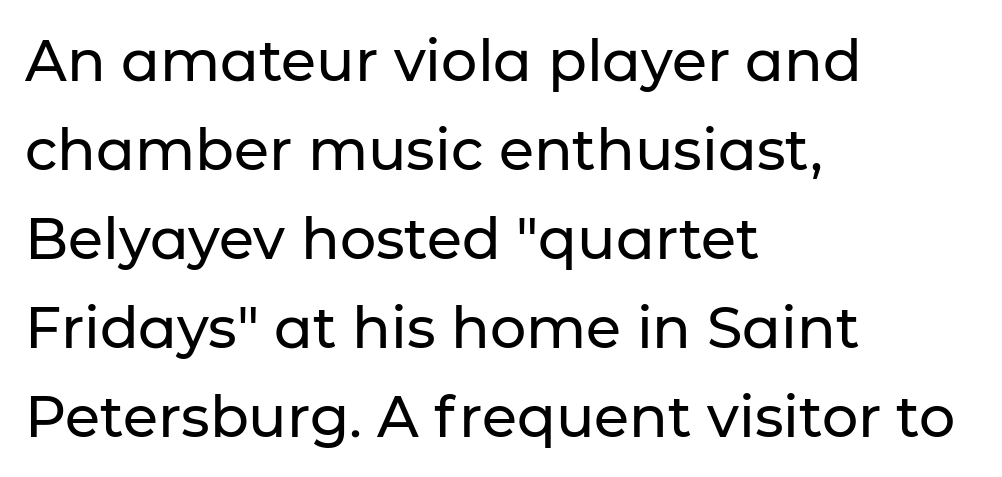
The image shows 57 px sans-serif type, upright; set left-aligned, normal line spacing (1.56x), normal letter spacing, not underlined; low stroke contrast and a medium x-height.
